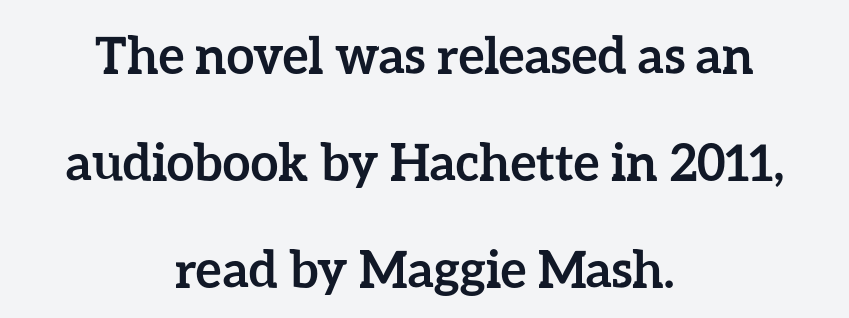
{"italic": "no", "bold": "yes", "weight": "semibold", "width": "normal", "stroke_contrast": "low", "x_height": "medium", "monospaced": "no", "underline": "no", "align": "center", "line_spacing": "loose", "line_spacing_ratio": 2.14, "letter_spacing": "normal", "letter_spacing_em": 0.0, "glyph_px": 50}
